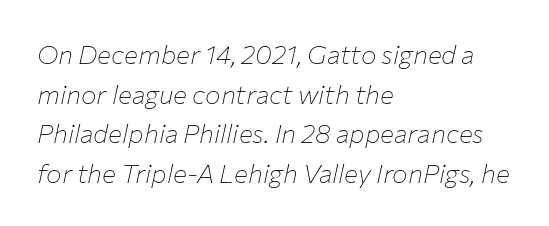
Q: Is the text bold? A: No.
Q: Is the text italic (slanted)? A: Yes, it leans right by about 12 degrees.
Q: Is the text underlined? A: No.
Q: How is the paragraph aligned? A: Left-aligned.
Q: Is the spacing between letters normal or unusually wide? A: Normal.
Q: Is the spacing between lines tight, normal or loose? A: Normal.
